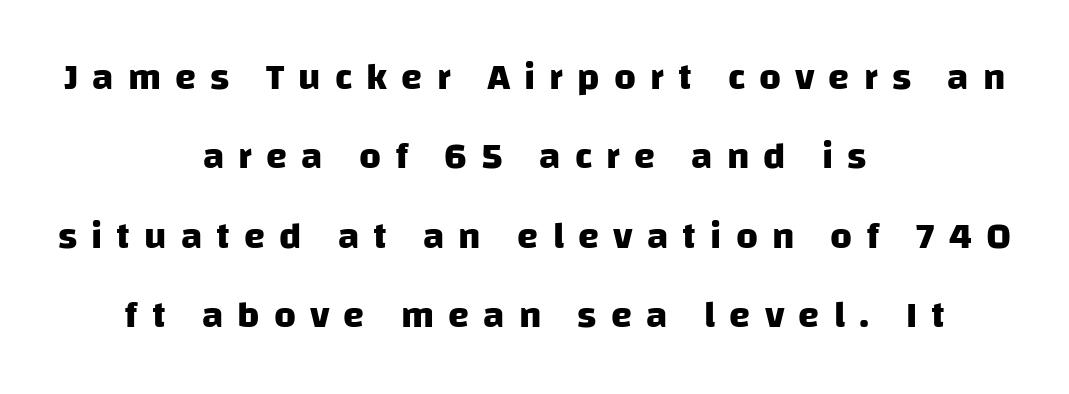
{"serif": "no", "bold": "yes", "weight": "heavy", "width": "normal", "stroke_contrast": "low", "x_height": "large", "monospaced": "no", "underline": "no", "align": "center", "line_spacing": "loose", "line_spacing_ratio": 2.09, "letter_spacing": "wide", "letter_spacing_em": 0.37, "glyph_px": 38}
